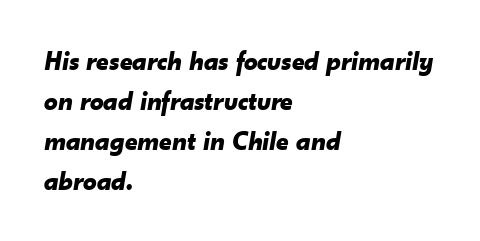
The image shows 27 px bold type, italic (leaning right); set left-aligned, normal line spacing (1.48x), normal letter spacing, not underlined.
